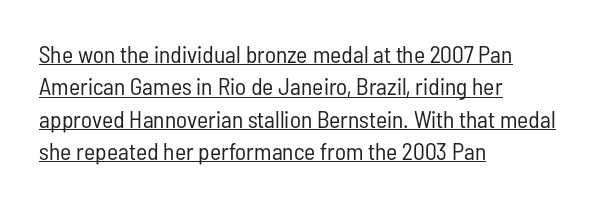
Q: Is the text bold? A: No.
Q: Is the text italic (slanted)? A: No, it is upright.
Q: Is the text underlined? A: Yes.
Q: How is the paragraph aligned? A: Left-aligned.
Q: Is the spacing between letters normal or unusually wide? A: Normal.
Q: Is the spacing between lines tight, normal or loose? A: Normal.
